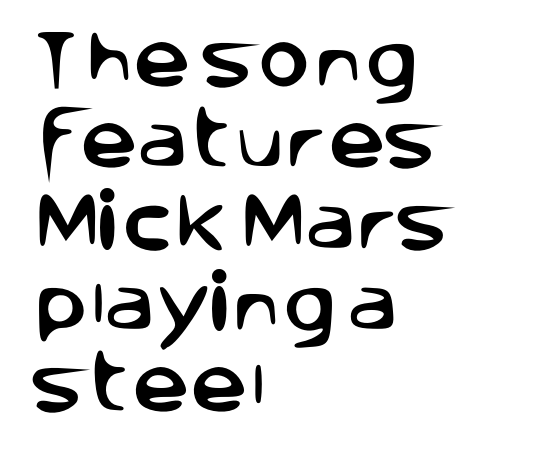
Tall strokes in this sample are plumb rather than angled. Compared with typical body copy, the letter spacing here is the same. No feet cap the strokes, marking this as sans-serif type. How would I describe the line gaps? Plain and ordinary.
